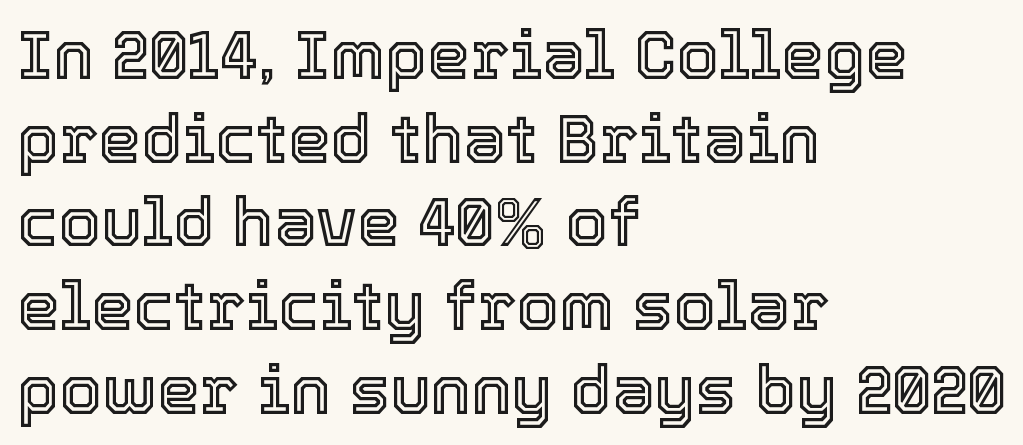
Q: Is the text italic (slanted)? A: No, it is upright.
Q: Is the text underlined? A: No.
Q: How is the paragraph aligned? A: Left-aligned.
Q: Is the spacing between letters normal or unusually wide? A: Normal.
Q: Width (condensed, normal, or wide)? A: Normal.
Q: x-height? A: Medium.
Q: Monospaced? A: No.
